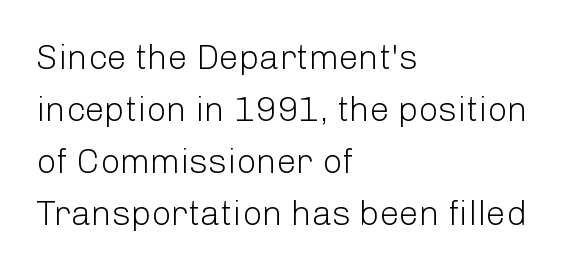
Q: Is the text bold? A: No.
Q: Is the text italic (slanted)? A: No, it is upright.
Q: Is the typeface a serif or a sans-serif typeface? A: Sans-serif.
Q: Is the text underlined? A: No.
Q: How is the paragraph aligned? A: Left-aligned.
Q: Is the spacing between letters normal or unusually wide? A: Normal.
Q: Is the spacing between lines tight, normal or loose? A: Normal.
Q: Width (condensed, normal, or wide)? A: Normal.
Q: Stroke contrast? A: Low.
Q: x-height? A: Medium.
Q: Monospaced? A: No.
